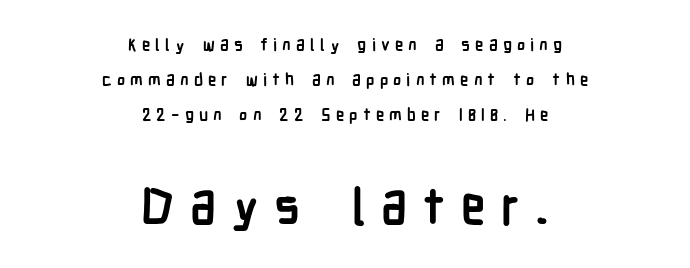
Q: Is the text bold? A: Yes.
Q: Is the text italic (slanted)? A: No, it is upright.
Q: Is the typeface a serif or a sans-serif typeface? A: Sans-serif.
Q: Is the text underlined? A: No.
Q: How is the paragraph aligned? A: Centered.
Q: Is the spacing between letters normal or unusually wide? A: Unusually wide.
Q: Is the spacing between lines tight, normal or loose? A: Loose.
Q: Which block of text is set in a larger size, the first (top) or the second (bottom)? A: The second (bottom) one.
Q: Width (condensed, normal, or wide)? A: Condensed.
Q: Stroke contrast? A: Low.
Q: x-height? A: Medium.
Q: Monospaced? A: No.
